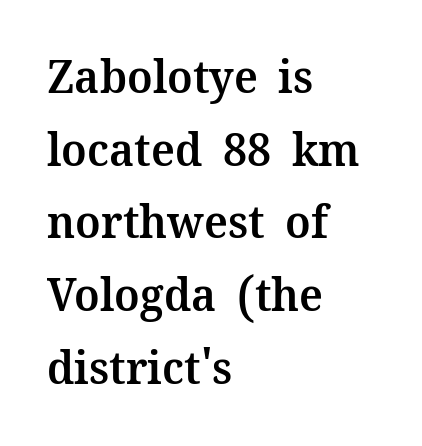
The axis of the letterforms is exactly vertical. This sample has the flowing, uneven cadence of proportional lettering. The typesetting leans somewhat heavy: a semibold. Descender tails drop into unmarked territory. These lines sit exactly where default settings would place them.
